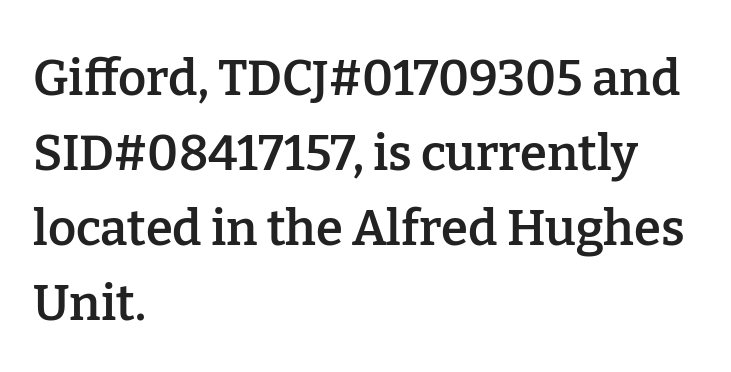
The image shows 49 px semibold serif type, upright; set left-aligned, normal line spacing (1.53x), normal letter spacing, not underlined; low stroke contrast and a medium x-height.
